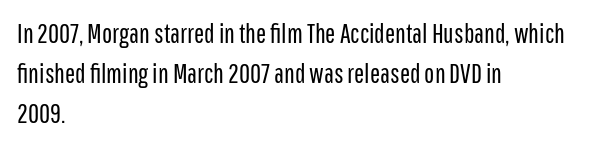
The image shows 27 px text type, upright; set left-aligned, normal line spacing (1.49x), normal letter spacing, not underlined.
